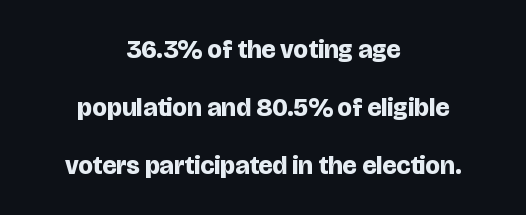
Q: Is the text bold? A: Yes.
Q: Is the text italic (slanted)? A: No, it is upright.
Q: Is the text underlined? A: No.
Q: How is the paragraph aligned? A: Centered.
Q: Is the spacing between letters normal or unusually wide? A: Normal.
Q: Is the spacing between lines tight, normal or loose? A: Loose.
